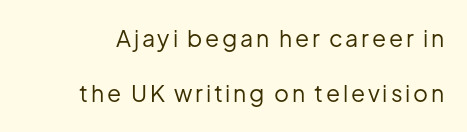
Q: Is the text bold? A: No.
Q: Is the text italic (slanted)? A: No, it is upright.
Q: Is the text underlined? A: No.
Q: Is the spacing between lines tight, normal or loose? A: Loose.
